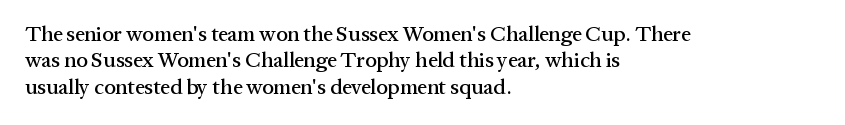
Is there much room between lines? A standard amount, neither cramped nor airy. The line texture is even and compact thanks to regular tracking. In terms of posture, this sample is upright. The paragraph has a hard left edge and a soft right edge. The strip under each line holds only bare page.
